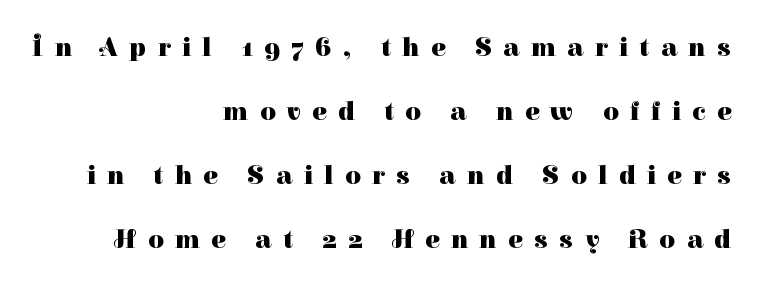
The image shows 27 px bold type, upright; set right-aligned, loose line spacing (2.37x), unusually wide letter spacing (+0.42 em), not underlined.
